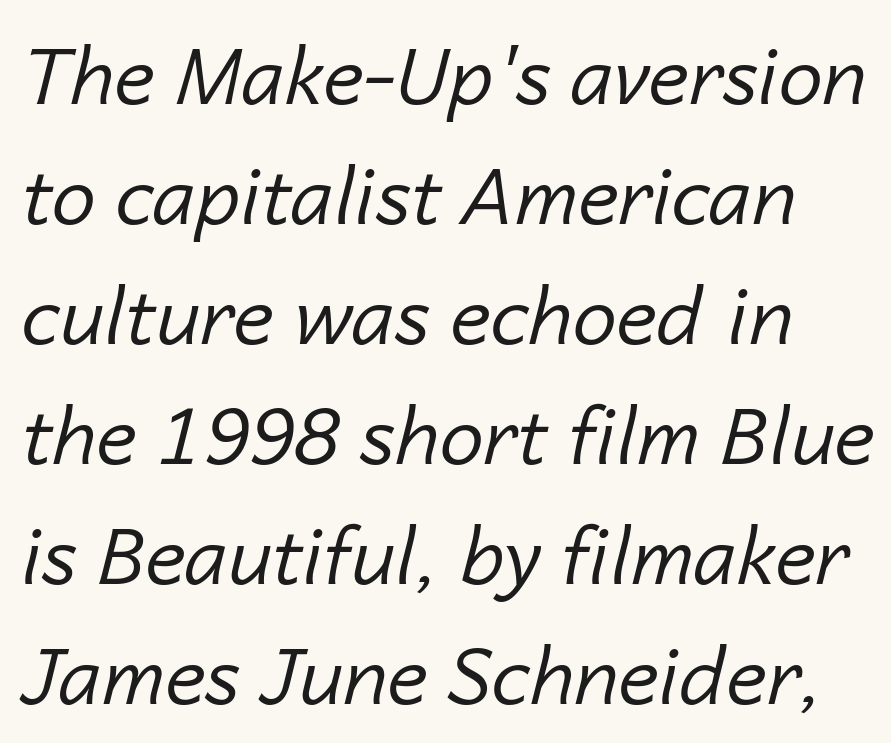
The image shows 79 px regular-weight type, italic (leaning right); set normal line spacing (1.52x), normal letter spacing, not underlined; low stroke contrast and a medium x-height.
